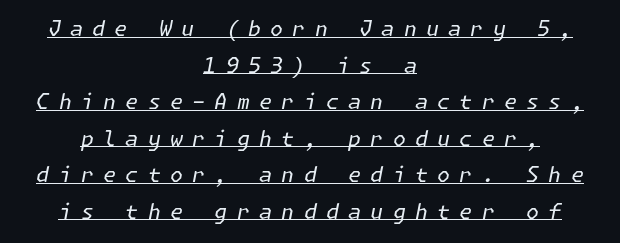
The image shows 21 px text type, italic (leaning right); set centered, line spacing 1.74x, unusually wide letter spacing (+0.44 em), underlined.
